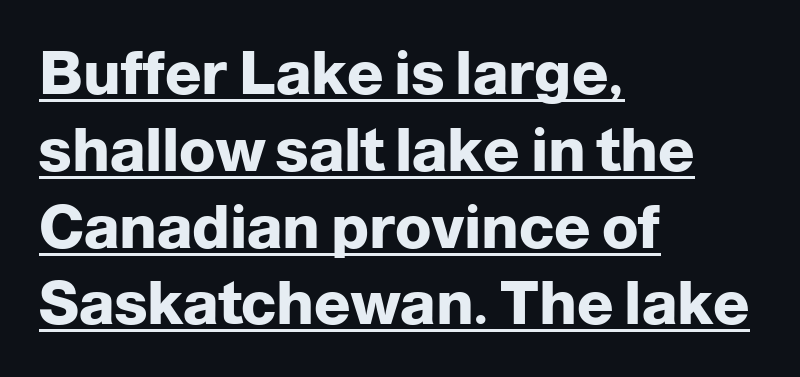
Look at the bottom of the vertical strokes: they stop flat, with no serifs. The compositor pushed each line to the left boundary. Tracking value appears to be zero — textbook default spacing. The face used here appears with an underline applied. Nope, not italic — everything's standing straight. The typesetting leans heavy: a genuine bold.
